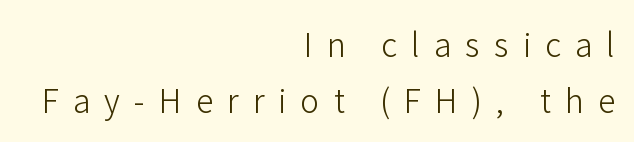
{"serif": "no", "italic": "no", "bold": "no", "weight": "light", "width": "normal", "stroke_contrast": "low", "x_height": "medium", "monospaced": "no", "underline": "no", "align": "right", "line_spacing_ratio": 1.74, "letter_spacing": "wide", "letter_spacing_em": 0.44, "glyph_px": 32}
